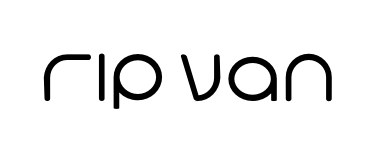
Nothing unusual about the tracking: characters are spaced as the font intends. The passage shown is typed in a proportional face where columns would drift. Decoration check: the copy has no underline. The face looks like a standard text weight, possibly lighter. Serif or sans? Sans — the stroke terminals are bare.
